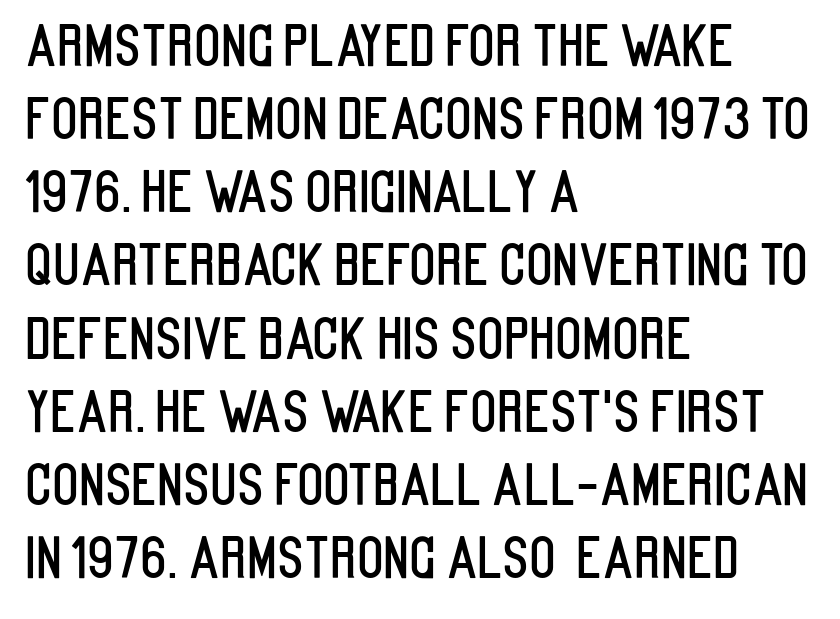
{"serif": "no", "italic": "no", "width": "condensed", "stroke_contrast": "low", "x_height": "large", "monospaced": "no", "underline": "no", "align": "left", "line_spacing": "normal", "line_spacing_ratio": 1.33, "letter_spacing": "normal", "letter_spacing_em": 0.0, "glyph_px": 55}
